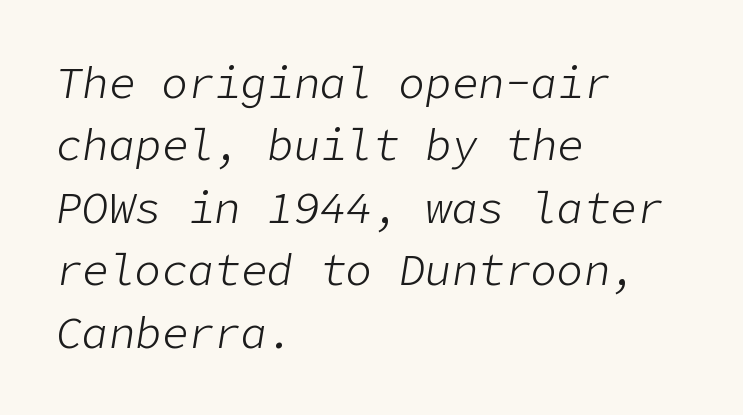
Q: Is the text bold? A: No.
Q: Is the text italic (slanted)? A: Yes, it leans right by about 9 degrees.
Q: Is the text underlined? A: No.
Q: How is the paragraph aligned? A: Left-aligned.
Q: Is the spacing between letters normal or unusually wide? A: Normal.
Q: Is the spacing between lines tight, normal or loose? A: Normal.
Q: Width (condensed, normal, or wide)? A: Normal.
Q: Stroke contrast? A: Low.
Q: x-height? A: Medium.
